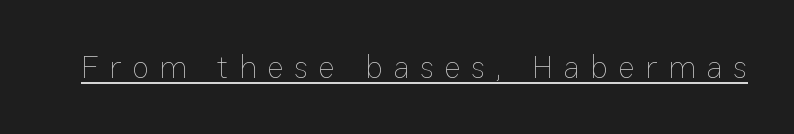
The image shows 32 px thin type, upright; set unusually wide letter spacing (+0.33 em), underlined; low stroke contrast and a medium x-height.
